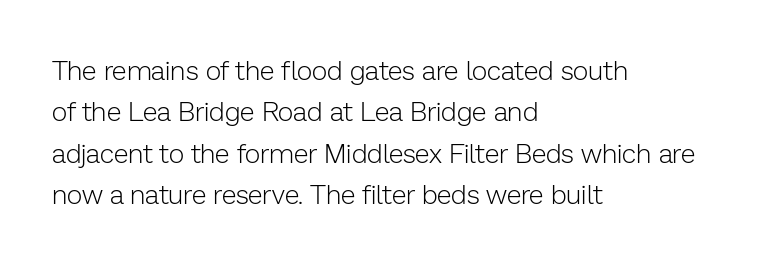
In terms of leading, this rendering sits right in the middle. The lettering stays uniformly vertical, giving the passage a roman look. Decoration check: the copy has no underline. The passage shown is not bold in any degree. How are the letters spaced? Ordinarily, with no added tracking.
